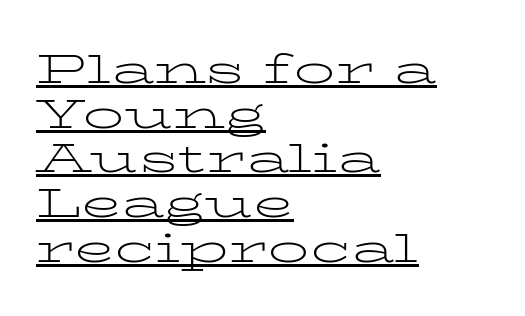
{"serif": "yes", "italic": "no", "bold": "no", "weight": "light", "width": "wide", "stroke_contrast": "low", "x_height": "medium", "monospaced": "no", "underline": "yes", "align": "left", "line_spacing": "tight", "line_spacing_ratio": 1.09, "letter_spacing": "normal", "letter_spacing_em": 0.0, "glyph_px": 41}
